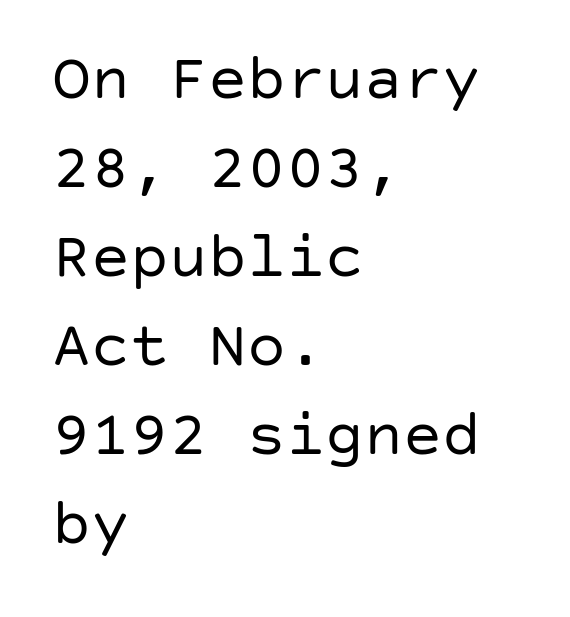
{"serif": "no", "italic": "no", "bold": "no", "weight": "regular", "width": "normal", "stroke_contrast": "low", "x_height": "large", "underline": "no", "align": "left", "line_spacing": "normal", "line_spacing_ratio": 1.37, "letter_spacing": "normal", "letter_spacing_em": 0.0, "glyph_px": 65}
